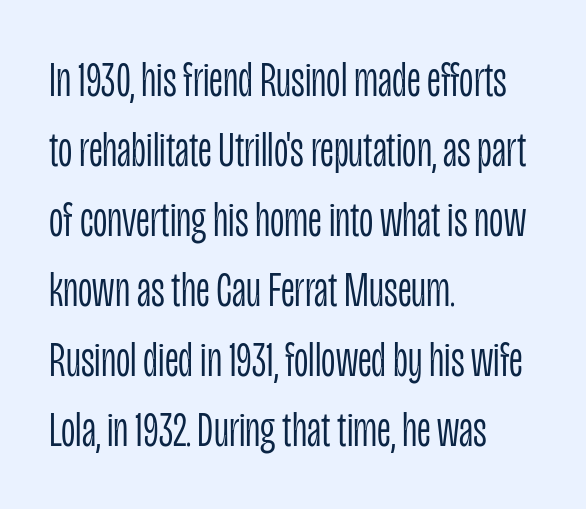
Inter-character spacing is left at the font's built-in metrics. One glance says typical: line gaps are just what's usual. Check under the words: just untouched page. This is roman type, the default non-slanted kind.
